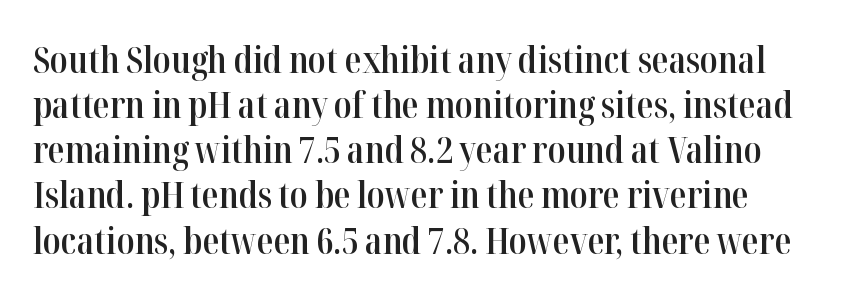
Q: Is the text bold? A: Semi-bold.
Q: Is the text italic (slanted)? A: No, it is upright.
Q: Is the typeface a serif or a sans-serif typeface? A: Serif.
Q: Is the text underlined? A: No.
Q: Is the spacing between letters normal or unusually wide? A: Normal.
Q: Width (condensed, normal, or wide)? A: Condensed.
Q: Stroke contrast? A: High.
Q: x-height? A: Medium.
Q: Monospaced? A: No.
